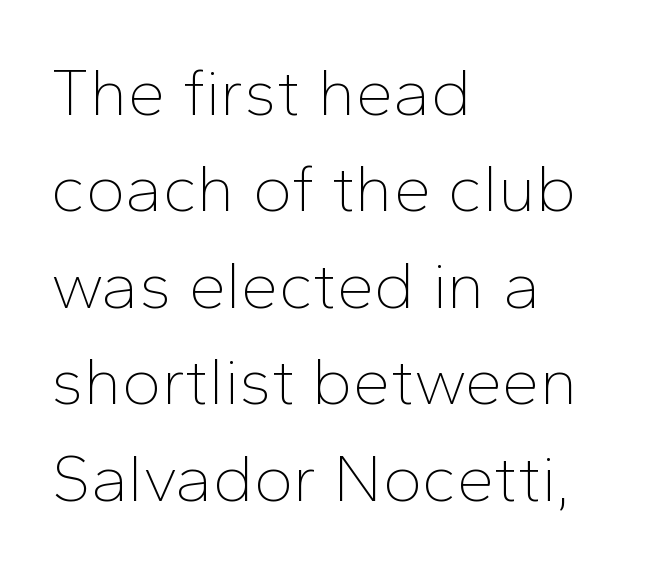
The image shows 67 px thin sans-serif type, upright; set left-aligned, normal line spacing (1.44x), normal letter spacing, not underlined; low stroke contrast and a medium x-height.
